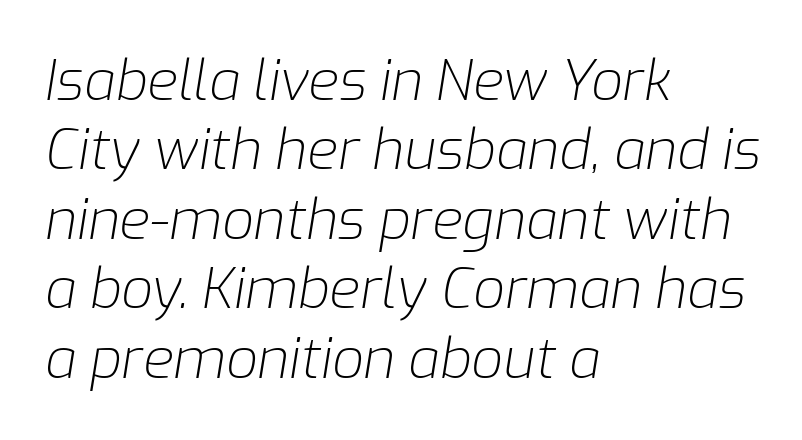
{"italic": "yes", "lean": "right", "slant_degrees": 9, "bold": "no", "weight": "light", "width": "normal", "stroke_contrast": "low", "x_height": "medium", "monospaced": "no", "underline": "no", "align": "left", "line_spacing_ratio": 1.24, "letter_spacing": "normal", "letter_spacing_em": 0.0, "glyph_px": 56}
